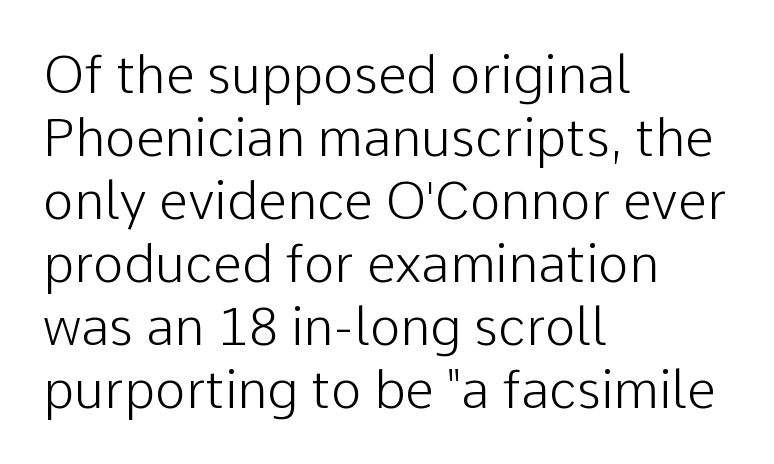
The ragged edge is on the right, which tells us the setting is flush left. The gap between lines stays unmarked. This sample uses plain, unmodified letter spacing. The rendering uses natural spacing where letterforms have individual widths.
